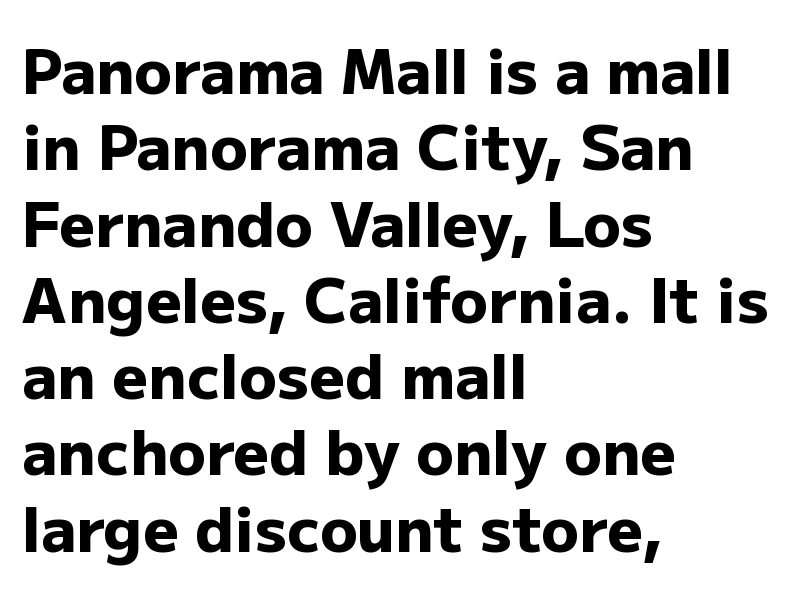
Q: Is the text bold? A: Yes.
Q: Is the text italic (slanted)? A: No, it is upright.
Q: Is the typeface a serif or a sans-serif typeface? A: Sans-serif.
Q: Is the text underlined? A: No.
Q: How is the paragraph aligned? A: Left-aligned.
Q: Is the spacing between letters normal or unusually wide? A: Normal.
Q: Width (condensed, normal, or wide)? A: Normal.
Q: Stroke contrast? A: Low.
Q: x-height? A: Medium.
Q: Monospaced? A: No.
